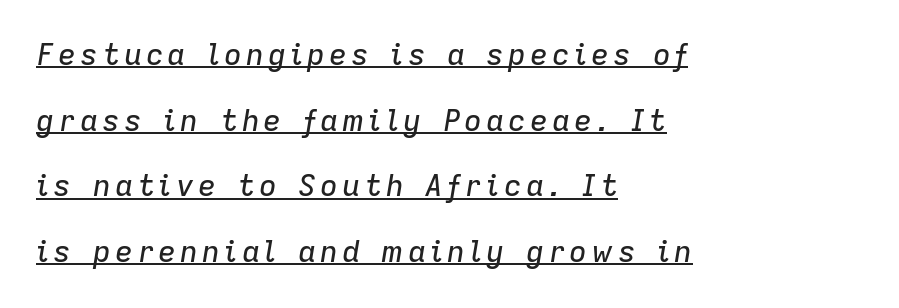
{"italic": "yes", "lean": "right", "slant_degrees": 9, "width": "normal", "stroke_contrast": "low", "x_height": "medium", "monospaced": "no", "underline": "yes", "align": "left", "line_spacing": "loose", "line_spacing_ratio": 2.19, "glyph_px": 30}
